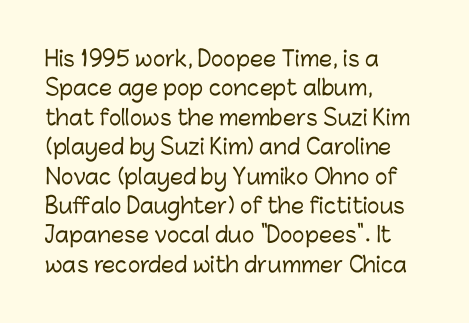
Q: Is the text italic (slanted)? A: No, it is upright.
Q: Is the text underlined? A: No.
Q: How is the paragraph aligned? A: Left-aligned.
Q: Is the spacing between letters normal or unusually wide? A: Normal.
Q: Is the spacing between lines tight, normal or loose? A: Normal.
